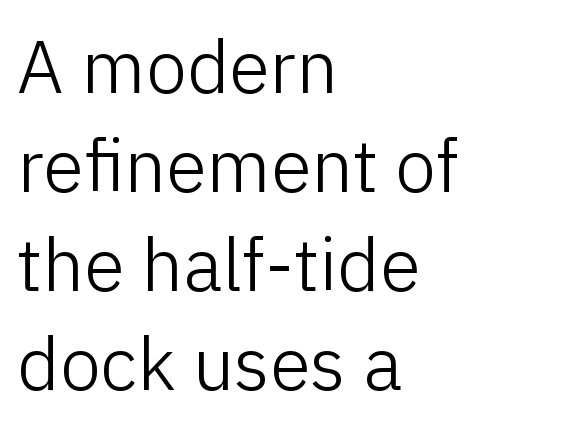
{"serif": "no", "italic": "no", "bold": "no", "weight": "light", "width": "normal", "stroke_contrast": "low", "x_height": "medium", "monospaced": "no", "underline": "no", "align": "left", "line_spacing": "normal", "line_spacing_ratio": 1.34, "letter_spacing": "normal", "letter_spacing_em": 0.0, "glyph_px": 74}
